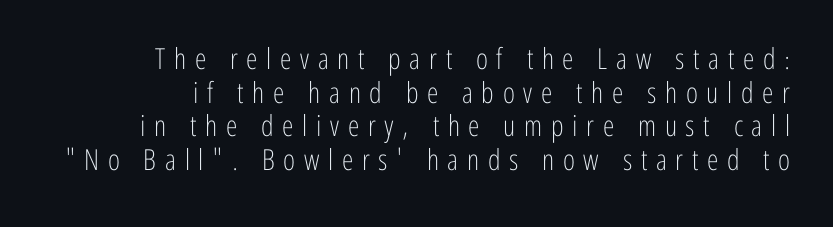
The image shows 29 px light, condensed sans-serif type, upright; set right-aligned, line spacing 1.16x, unusually wide letter spacing (+0.3 em), not underlined; low stroke contrast and a medium x-height.
